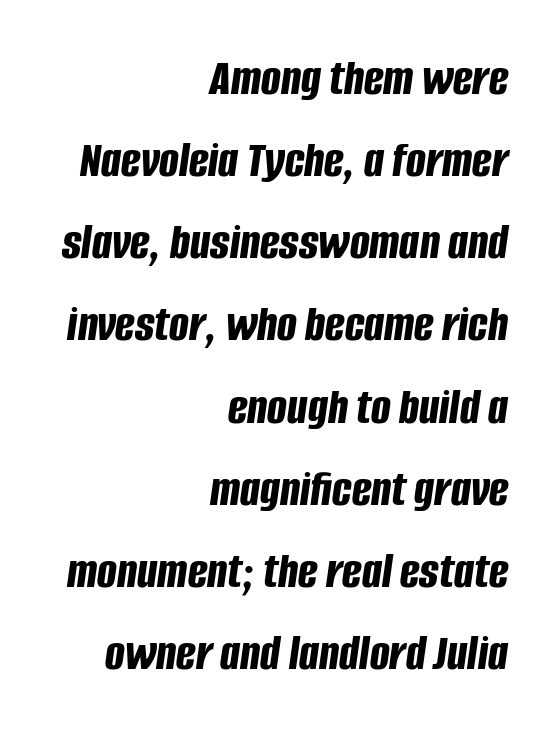
The image shows 52 px bold, condensed type, italic (leaning right); set right-aligned, normal line spacing (1.58x), normal letter spacing, not underlined; low stroke contrast and a large x-height.
